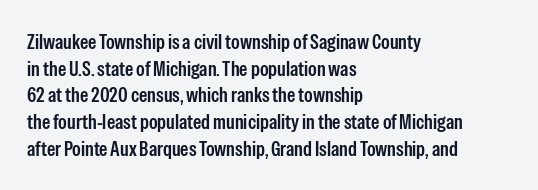
Casual observation: everything's shoved over to the left. Horizontal bands of white between lines are of average thickness. Tracking value appears to be zero — textbook default spacing. The letters stand straight up with perfectly vertical stems. Compared with an ordinary text face, these strokes are moderately heavier — a semibold. Anything drawn beneath the words? Only blank space.
